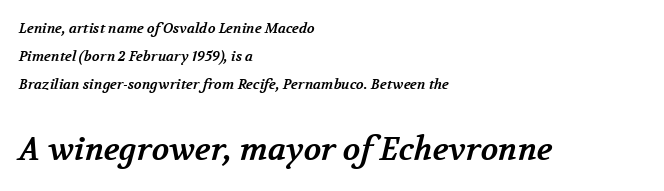
This is heavy type, rendered in bold. Type without underlining. The rendering anchors every line to the left-hand side. The passage shown has conventional tracking throughout. The rendering uses natural spacing where letterforms have individual widths. The font family rendered here belongs to the serif group.
